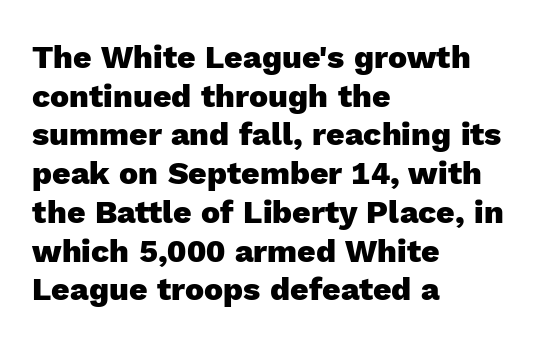
The image shows 32 px heavy sans-serif type, upright; set left-aligned, line spacing 1.21x, normal letter spacing, not underlined; a medium x-height.
